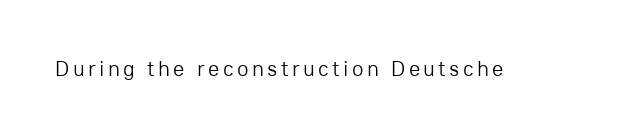
The image shows 21 px text type, upright; set not underlined.
